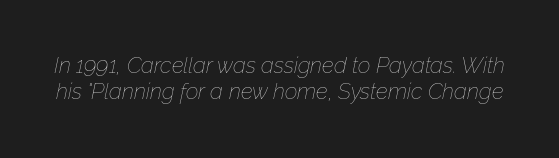
The image shows 22 px text type, italic (leaning right); set line spacing 1.19x, normal letter spacing, not underlined.
